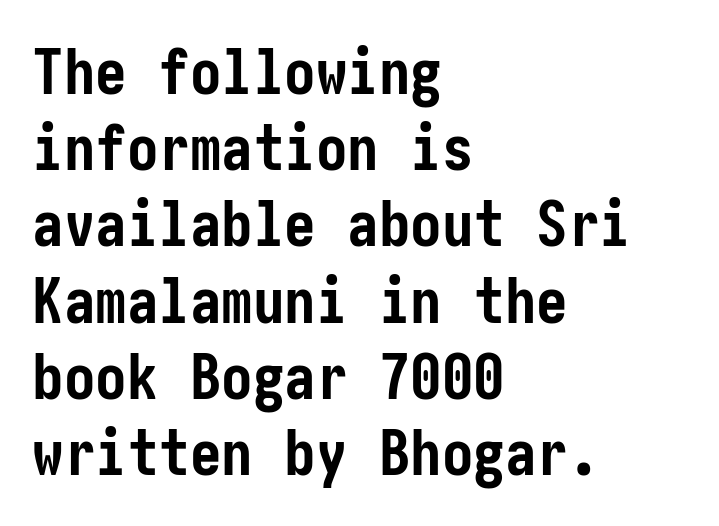
{"serif": "no", "italic": "no", "bold": "yes", "weight": "semibold", "width": "condensed", "stroke_contrast": "low", "x_height": "medium", "underline": "no", "align": "left", "line_spacing_ratio": 1.21, "letter_spacing": "normal", "letter_spacing_em": 0.0, "glyph_px": 63}
